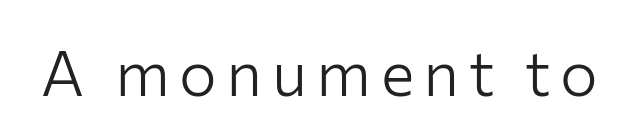
{"serif": "no", "italic": "no", "bold": "no", "weight": "light", "width": "normal", "stroke_contrast": "low", "x_height": "medium", "monospaced": "no", "underline": "no", "glyph_px": 63}
